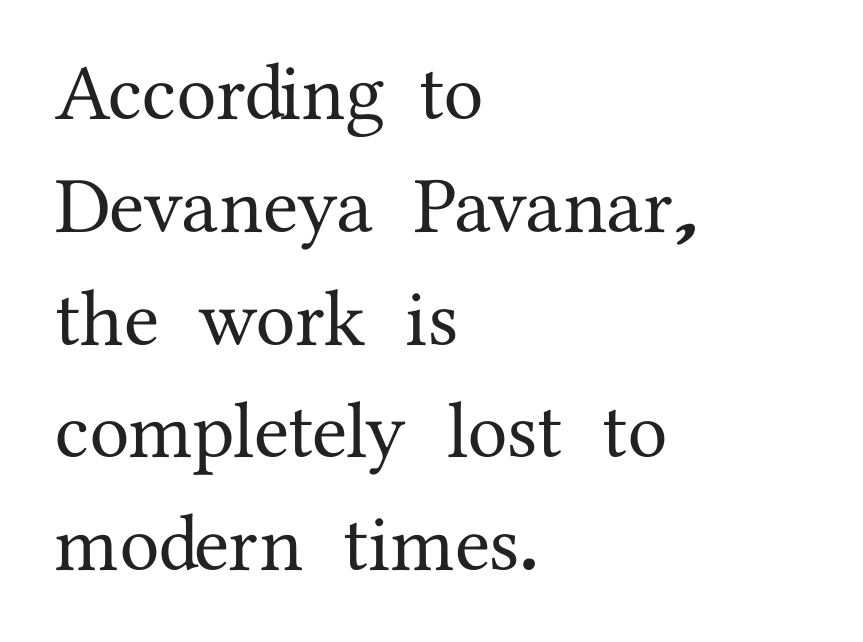
Q: Is the text italic (slanted)? A: No, it is upright.
Q: Is the typeface a serif or a sans-serif typeface? A: Serif.
Q: Is the text underlined? A: No.
Q: How is the paragraph aligned? A: Left-aligned.
Q: Is the spacing between letters normal or unusually wide? A: Normal.
Q: Is the spacing between lines tight, normal or loose? A: Normal.
Q: Width (condensed, normal, or wide)? A: Normal.
Q: Stroke contrast? A: Medium.
Q: x-height? A: Medium.
Q: Monospaced? A: No.
